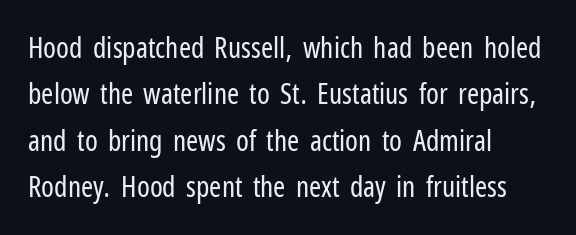
The image shows 29 px regular-weight, condensed sans-serif type, upright; set left-aligned, normal line spacing (1.6x), normal letter spacing, not underlined; low stroke contrast and a medium x-height.
